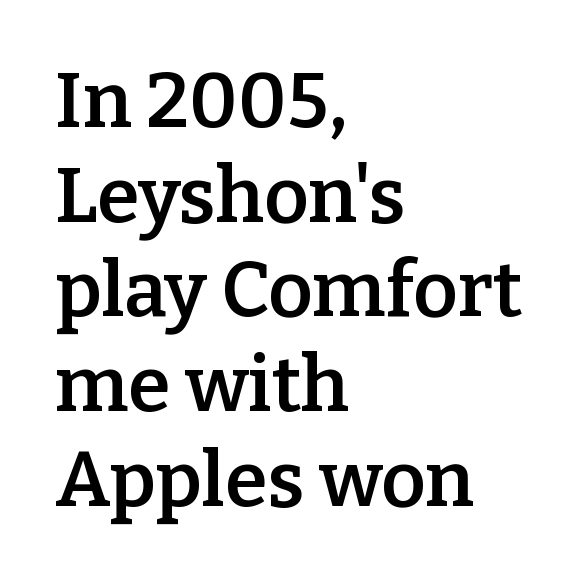
{"serif": "yes", "italic": "no", "bold": "semi", "weight": "semibold", "width": "normal", "stroke_contrast": "low", "x_height": "medium", "monospaced": "no", "underline": "no", "align": "left", "line_spacing_ratio": 1.23, "letter_spacing": "normal", "letter_spacing_em": 0.0, "glyph_px": 77}
